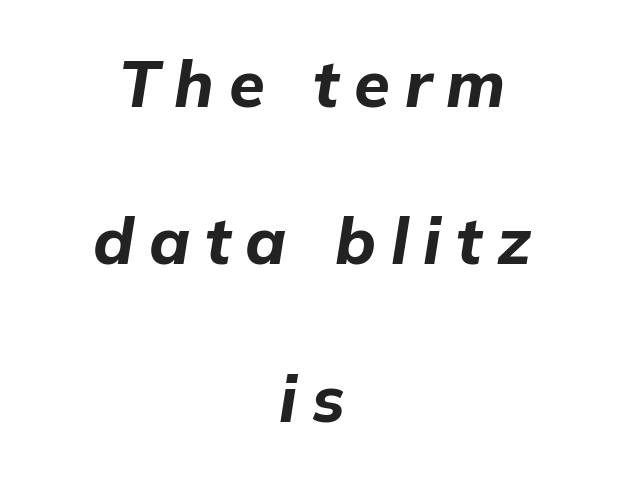
Rendered with sloped, italic letterforms. Quick note: underline off. What weight is shown? A full bold with thick strokes. Typeset on center — no edge is straight.
